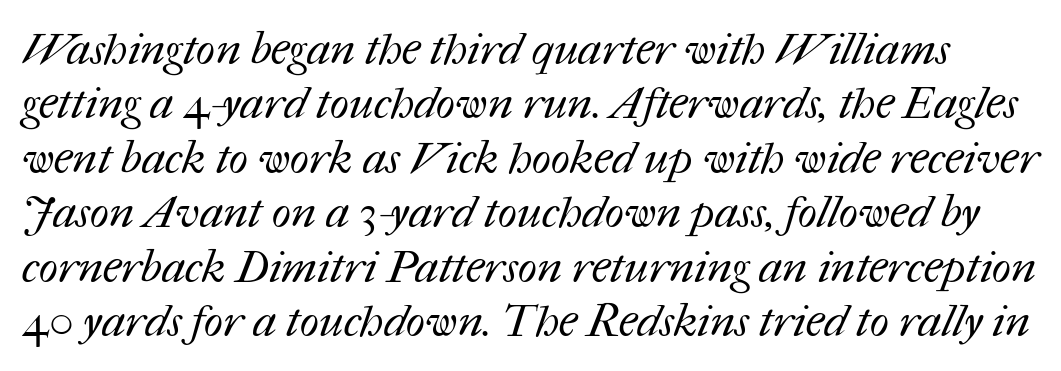
Q: Is the text bold? A: No.
Q: Is the text underlined? A: No.
Q: Is the spacing between letters normal or unusually wide? A: Normal.
Q: Width (condensed, normal, or wide)? A: Normal.
Q: Stroke contrast? A: Medium.
Q: x-height? A: Medium.
Q: Monospaced? A: No.
